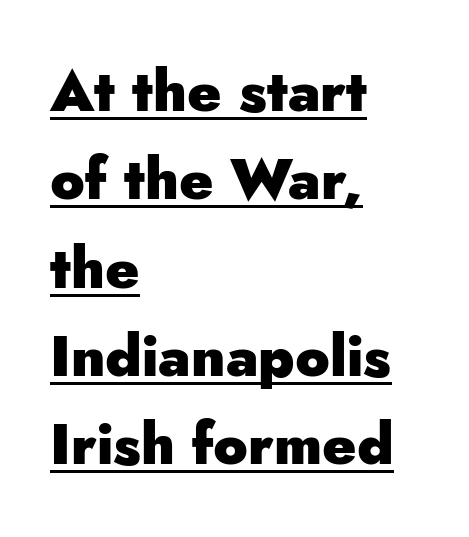
The image shows 57 px heavy sans-serif type, upright; set left-aligned, normal line spacing (1.55x), normal letter spacing, underlined; low stroke contrast and a small x-height.
